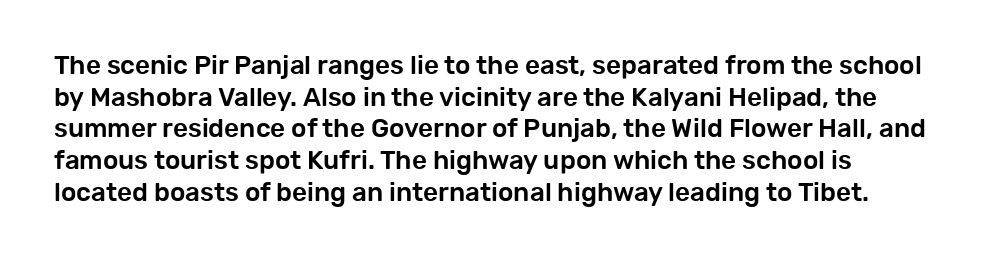
Q: Is the text italic (slanted)? A: No, it is upright.
Q: Is the text underlined? A: No.
Q: How is the paragraph aligned? A: Left-aligned.
Q: Is the spacing between letters normal or unusually wide? A: Normal.
